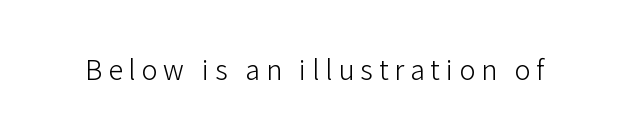
Designer's note — italics off, roman on. The letters are spread apart with noticeably loose tracking. These glyphs show unthickened strokes, regular width or finer. The glyphs are unaccompanied by any horizontal stroke below them.
